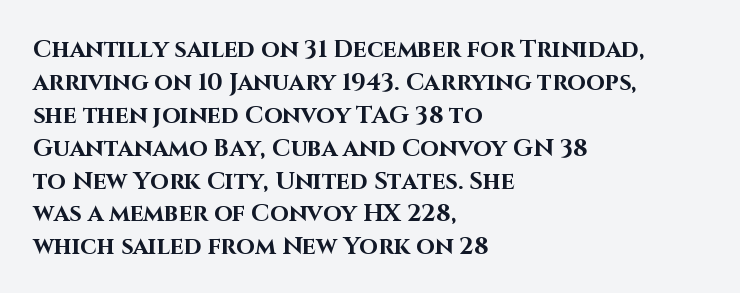
Q: Is the text bold? A: Yes.
Q: Is the text italic (slanted)? A: No, it is upright.
Q: Is the text underlined? A: No.
Q: How is the paragraph aligned? A: Left-aligned.
Q: Is the spacing between letters normal or unusually wide? A: Normal.
Q: Is the spacing between lines tight, normal or loose? A: Normal.
